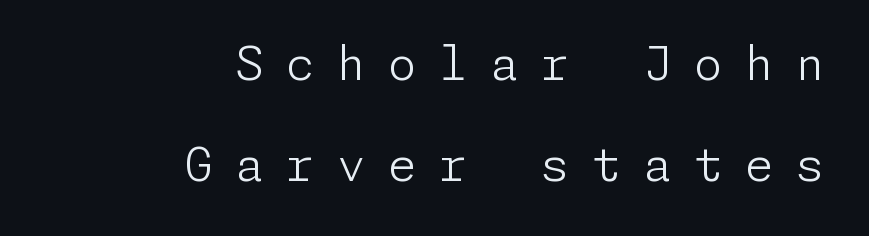
The image shows 46 px light sans-serif type, upright; set right-aligned, loose line spacing (2.2x), unusually wide letter spacing (+0.49 em), not underlined; low stroke contrast and a medium x-height.
